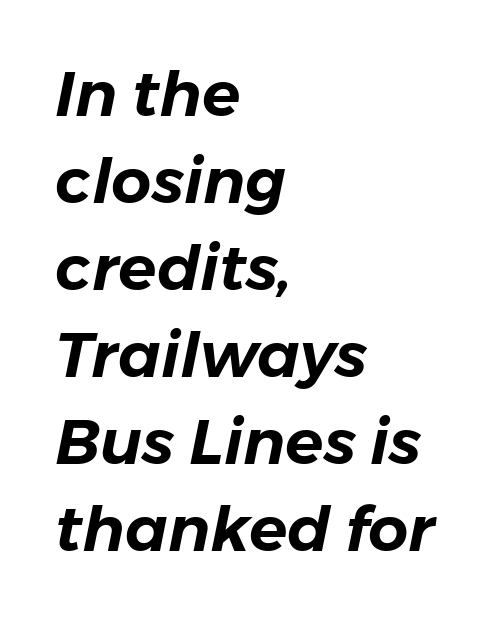
Q: Is the text italic (slanted)? A: Yes, it leans right by about 11 degrees.
Q: Is the text underlined? A: No.
Q: How is the paragraph aligned? A: Left-aligned.
Q: Is the spacing between letters normal or unusually wide? A: Normal.
Q: Is the spacing between lines tight, normal or loose? A: Normal.
Q: Width (condensed, normal, or wide)? A: Normal.
Q: Stroke contrast? A: Low.
Q: x-height? A: Medium.
Q: Monospaced? A: No.
